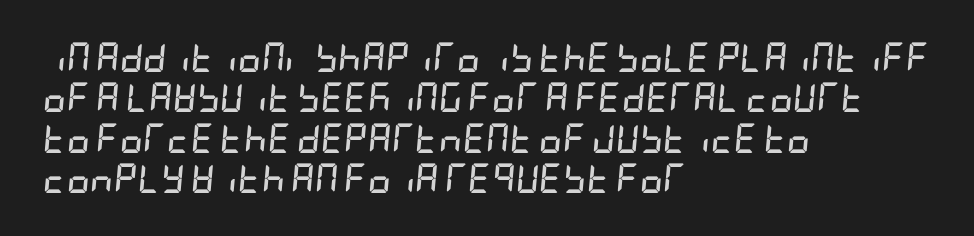
{"italic": "yes", "lean": "right", "slant_degrees": 5, "bold": "yes", "weight": "semibold", "width": "condensed", "stroke_contrast": "low", "x_height": "large", "underline": "no", "align": "left", "line_spacing": "normal", "line_spacing_ratio": 1.39, "letter_spacing": "normal", "letter_spacing_em": 0.0, "glyph_px": 29}
